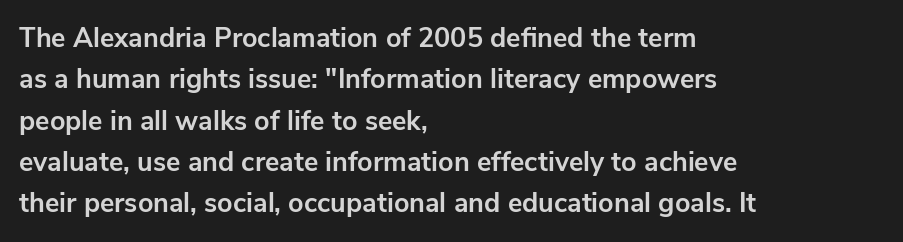
The image shows 27 px bold type, upright; set left-aligned, normal line spacing (1.53x), normal letter spacing, not underlined.
